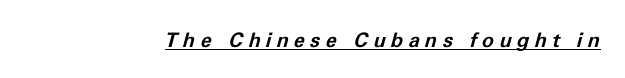
{"italic": "yes", "lean": "right", "slant_degrees": 11, "bold": "yes", "underline": "yes", "letter_spacing": "wide", "letter_spacing_em": 0.27, "glyph_px": 20}
